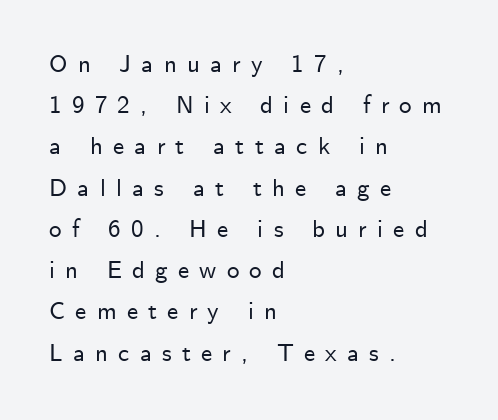
{"italic": "no", "underline": "no", "align": "left", "line_spacing": "normal", "line_spacing_ratio": 1.65, "letter_spacing": "wide", "letter_spacing_em": 0.41, "glyph_px": 25}
